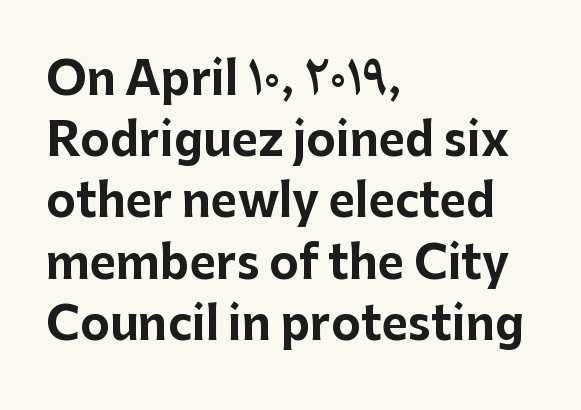
{"serif": "no", "italic": "no", "bold": "yes", "weight": "bold", "width": "normal", "stroke_contrast": "low", "x_height": "medium", "monospaced": "no", "underline": "no", "align": "left", "line_spacing": "normal", "line_spacing_ratio": 1.36, "letter_spacing": "normal", "letter_spacing_em": 0.0, "glyph_px": 45}
